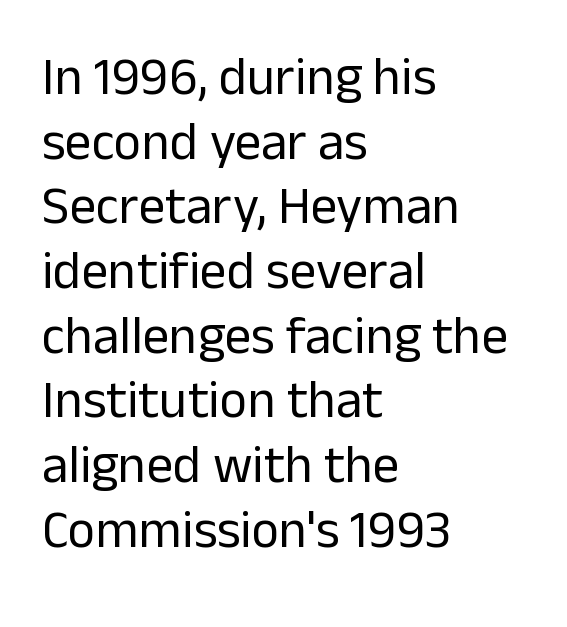
{"serif": "no", "italic": "no", "bold": "no", "weight": "regular", "width": "normal", "stroke_contrast": "low", "x_height": "medium", "monospaced": "no", "underline": "no", "align": "left", "line_spacing_ratio": 1.22, "letter_spacing": "normal", "letter_spacing_em": 0.0, "glyph_px": 53}
